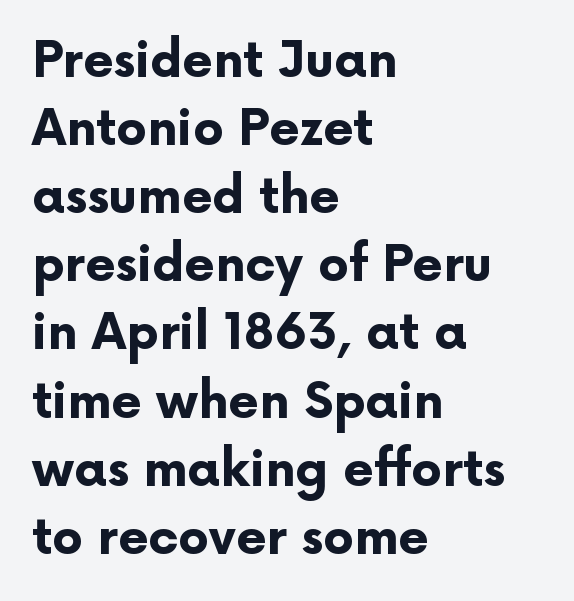
{"serif": "no", "italic": "no", "bold": "yes", "weight": "bold", "width": "normal", "stroke_contrast": "low", "x_height": "medium", "monospaced": "no", "underline": "no", "align": "left", "line_spacing": "normal", "line_spacing_ratio": 1.39, "letter_spacing": "normal", "letter_spacing_em": 0.0, "glyph_px": 49}
